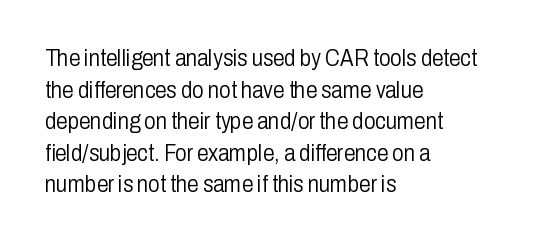
{"italic": "no", "bold": "no", "underline": "no", "align": "left", "line_spacing": "normal", "line_spacing_ratio": 1.37, "letter_spacing": "normal", "letter_spacing_em": 0.0, "glyph_px": 23}
